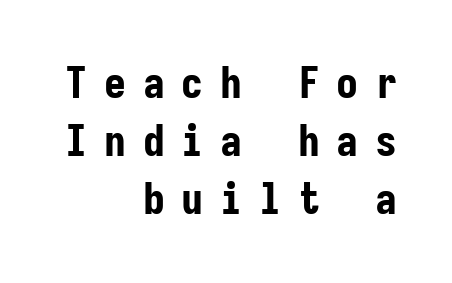
Q: Is the text bold? A: Yes.
Q: Is the text italic (slanted)? A: No, it is upright.
Q: Is the typeface a serif or a sans-serif typeface? A: Sans-serif.
Q: Is the text underlined? A: No.
Q: How is the paragraph aligned? A: Right-aligned.
Q: Is the spacing between letters normal or unusually wide? A: Unusually wide.
Q: Is the spacing between lines tight, normal or loose? A: Normal.
Q: Width (condensed, normal, or wide)? A: Condensed.
Q: Stroke contrast? A: Low.
Q: x-height? A: Medium.
Q: Monospaced? A: Yes.
